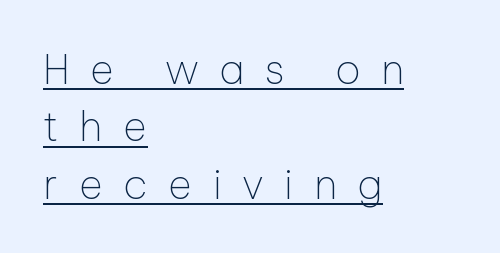
Is the block centered? No — it sits flush against the left margin. Here the designer chose a conventional face with non-uniform glyph widths. What stands out about the letter spacing? Its width — letters are far apart. Is there any slant? The stems are plumb.
